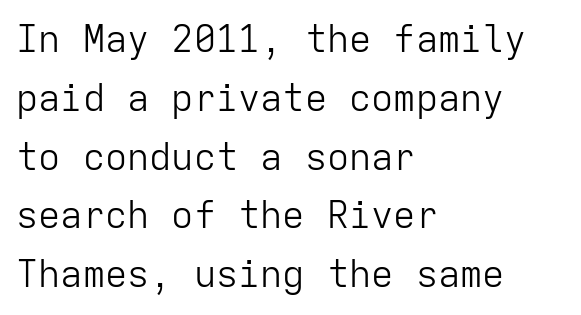
{"serif": "no", "italic": "no", "bold": "no", "weight": "light", "width": "normal", "stroke_contrast": "low", "x_height": "medium", "monospaced": "yes", "underline": "no", "align": "left", "line_spacing": "normal", "line_spacing_ratio": 1.59, "letter_spacing": "normal", "letter_spacing_em": 0.0, "glyph_px": 37}
